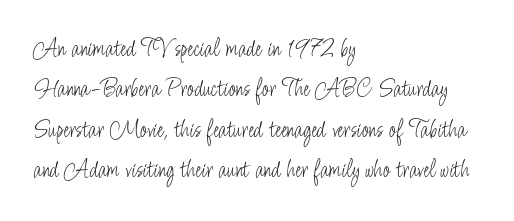
Q: Is the text bold? A: No.
Q: Is the text italic (slanted)? A: Yes.
Q: Is the text underlined? A: No.
Q: How is the paragraph aligned? A: Left-aligned.
Q: Is the spacing between letters normal or unusually wide? A: Normal.
Q: Is the spacing between lines tight, normal or loose? A: Normal.
